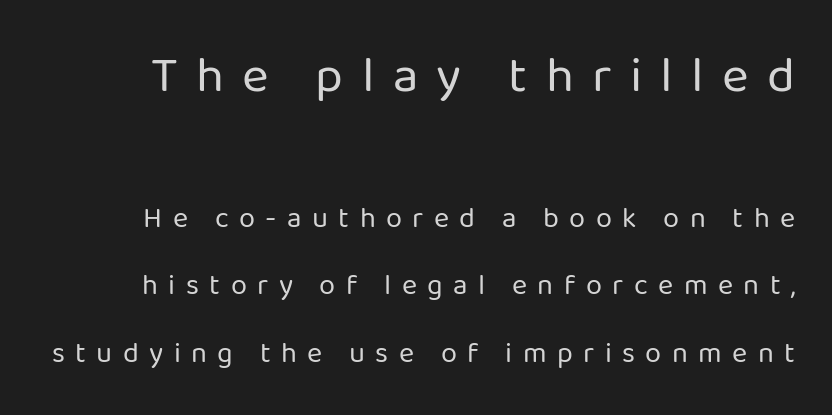
Q: Is the text bold? A: No.
Q: Is the text italic (slanted)? A: No, it is upright.
Q: Is the typeface a serif or a sans-serif typeface? A: Sans-serif.
Q: Is the text underlined? A: No.
Q: Is the spacing between letters normal or unusually wide? A: Unusually wide.
Q: Is the spacing between lines tight, normal or loose? A: Loose.
Q: Which block of text is set in a larger size, the first (top) or the second (bottom)? A: The first (top) one.
Q: Width (condensed, normal, or wide)? A: Normal.
Q: Stroke contrast? A: Low.
Q: x-height? A: Medium.
Q: Monospaced? A: No.
